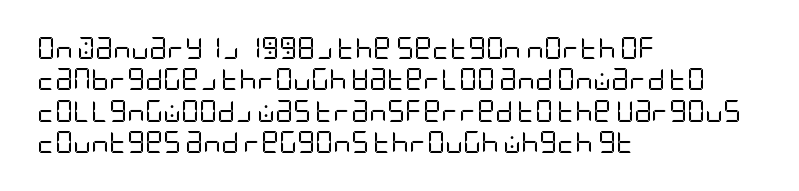
The image shows 22 px text type, upright; set left-aligned, normal line spacing (1.43x), normal letter spacing, not underlined.
